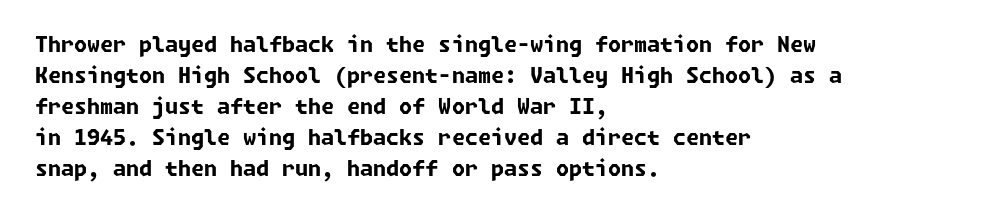
Q: Is the text bold? A: Yes.
Q: Is the text underlined? A: No.
Q: How is the paragraph aligned? A: Left-aligned.
Q: Is the spacing between letters normal or unusually wide? A: Normal.
Q: Is the spacing between lines tight, normal or loose? A: Normal.
